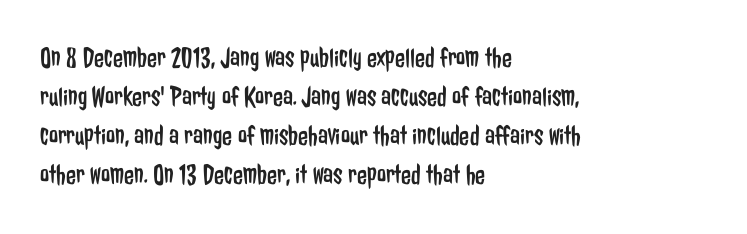
The type is set solid horizontally, with unmodified tracking. The strokes are not fattened; the text isn't bold. Examine the stroke ends and you'll find no serifs. Note the varied advance widths — an 'i' is clearly narrower than an 'm'. Glance below the letters and you will spot only blank space.
